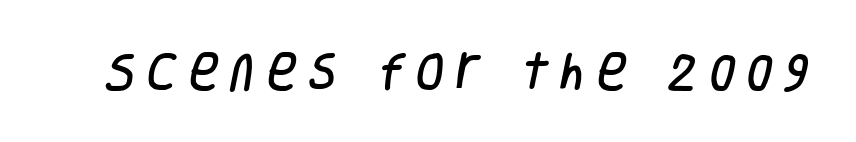
{"serif": "no", "width": "condensed", "stroke_contrast": "low", "x_height": "large", "monospaced": "no", "underline": "no", "letter_spacing": "wide", "letter_spacing_em": 0.29, "glyph_px": 41}
